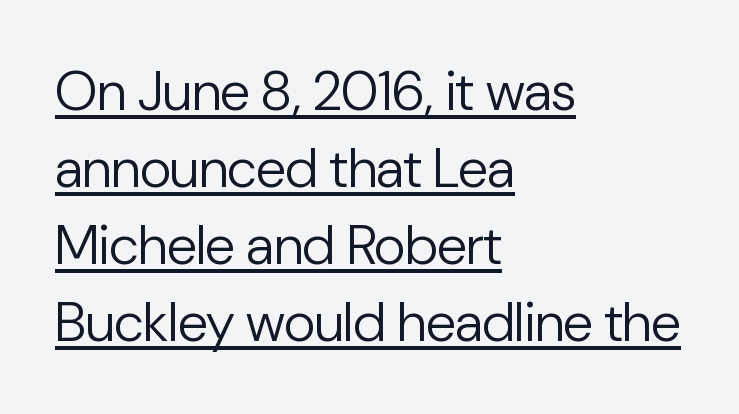
A rule runs beneath these lines of type. The font family rendered here belongs to the sans-serif group. Short and long lines alike share a common starting point at left. This sample has the flowing, uneven cadence of proportional lettering. A typesetter would mark this as roman, not italic. Look at the tracking — it's just the regular setting, nothing added.
